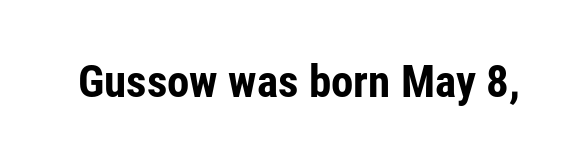
The image shows 45 px bold, condensed sans-serif type, upright; set normal letter spacing, not underlined; low stroke contrast and a medium x-height.
